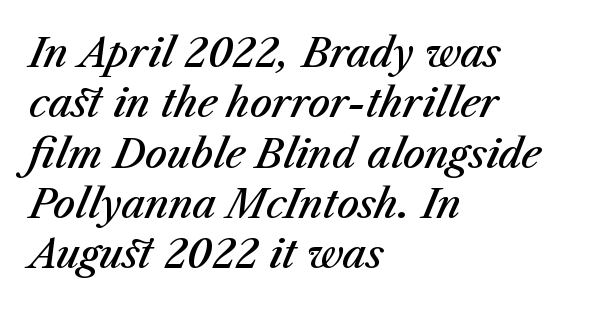
Horizontal bands of white between lines are of average thickness. The space beneath each line is pristine and unruled. Weight check: semibold — heavier than regular, not quite bold. How are the letters spaced? Ordinarily, with no added tracking. Is this a fixed-width face? No — the glyphs have proportional, varying widths. You can tell it's italic because the verticals aren't actually vertical.
